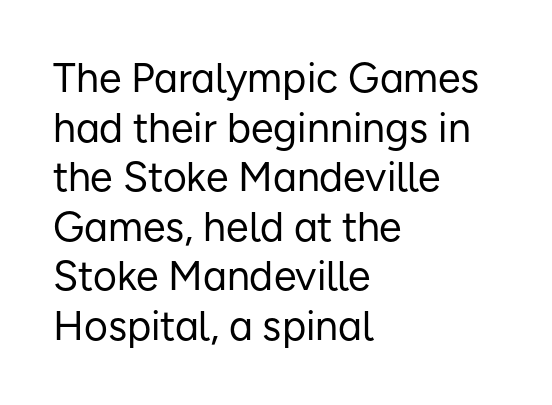
The image shows 41 px regular-weight sans-serif type, upright; set left-aligned, line spacing 1.21x, normal letter spacing, not underlined; low stroke contrast and a medium x-height.
